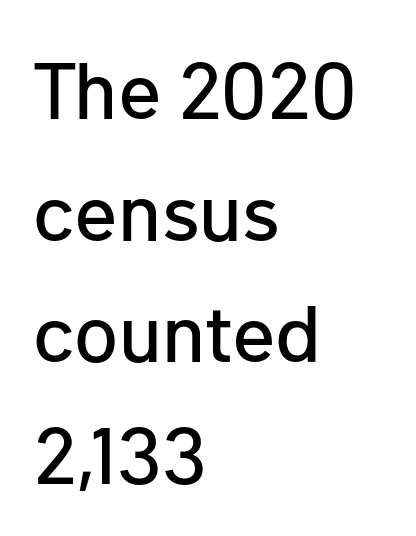
The image shows 80 px sans-serif type, upright; set left-aligned, normal line spacing (1.52x), normal letter spacing, not underlined; low stroke contrast and a medium x-height.
